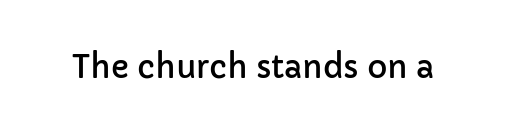
Q: Is the text italic (slanted)? A: No, it is upright.
Q: Is the typeface a serif or a sans-serif typeface? A: Sans-serif.
Q: Is the text underlined? A: No.
Q: Is the spacing between letters normal or unusually wide? A: Normal.
Q: Width (condensed, normal, or wide)? A: Normal.
Q: Stroke contrast? A: Low.
Q: x-height? A: Medium.
Q: Monospaced? A: No.
